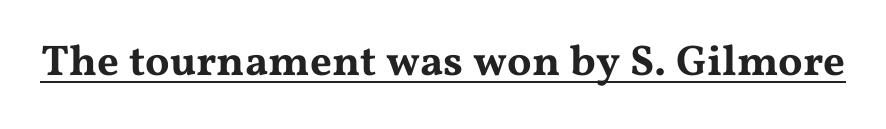
Q: Is the text italic (slanted)? A: No, it is upright.
Q: Is the typeface a serif or a sans-serif typeface? A: Serif.
Q: Is the text underlined? A: Yes.
Q: Is the spacing between letters normal or unusually wide? A: Normal.
Q: Width (condensed, normal, or wide)? A: Wide.
Q: Stroke contrast? A: Medium.
Q: x-height? A: Medium.
Q: Monospaced? A: No.
